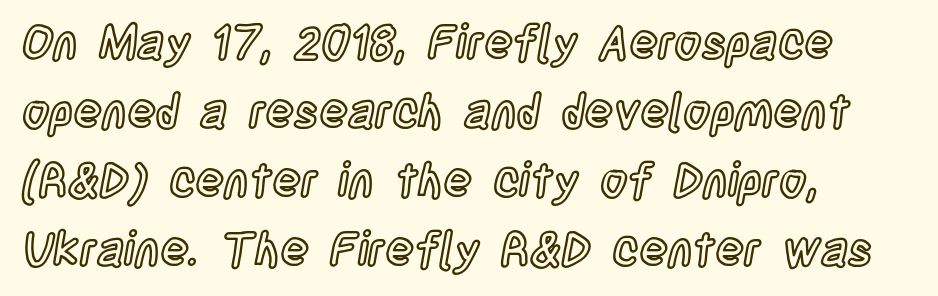
{"width": "condensed", "x_height": "large", "monospaced": "no", "underline": "no", "align": "left", "line_spacing": "normal", "line_spacing_ratio": 1.47, "letter_spacing": "normal", "letter_spacing_em": 0.0, "glyph_px": 47}
